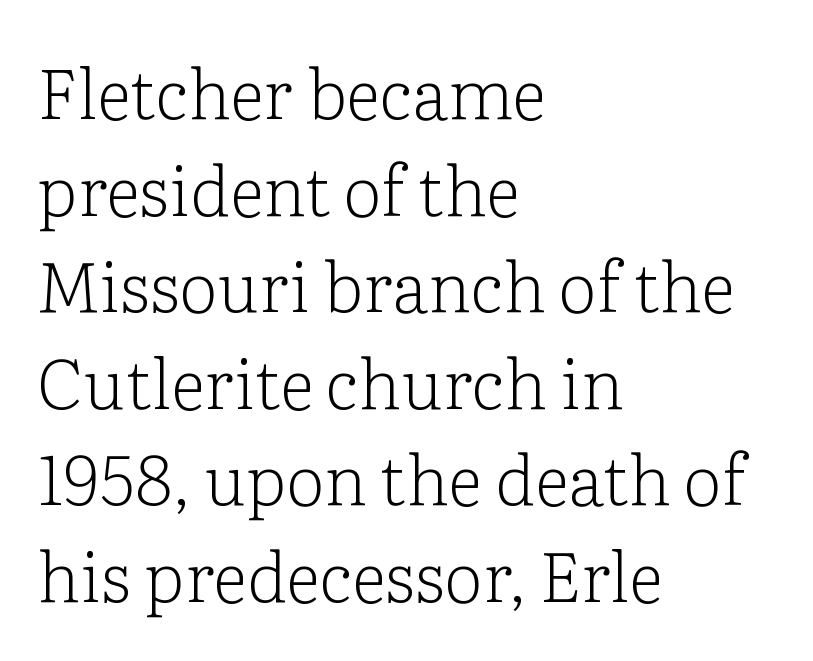
Q: Is the text bold? A: No.
Q: Is the text italic (slanted)? A: No, it is upright.
Q: Is the typeface a serif or a sans-serif typeface? A: Serif.
Q: Is the text underlined? A: No.
Q: How is the paragraph aligned? A: Left-aligned.
Q: Is the spacing between letters normal or unusually wide? A: Normal.
Q: Is the spacing between lines tight, normal or loose? A: Normal.
Q: Width (condensed, normal, or wide)? A: Normal.
Q: Stroke contrast? A: Low.
Q: x-height? A: Medium.
Q: Monospaced? A: No.
